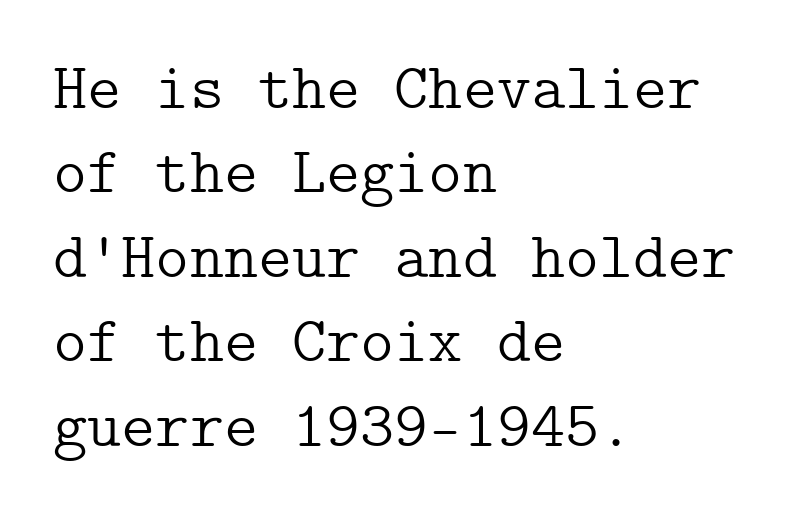
{"serif": "yes", "italic": "no", "bold": "no", "weight": "light", "width": "normal", "stroke_contrast": "low", "x_height": "medium", "underline": "no", "align": "left", "line_spacing": "normal", "line_spacing_ratio": 1.3, "letter_spacing": "normal", "letter_spacing_em": 0.0, "glyph_px": 65}
